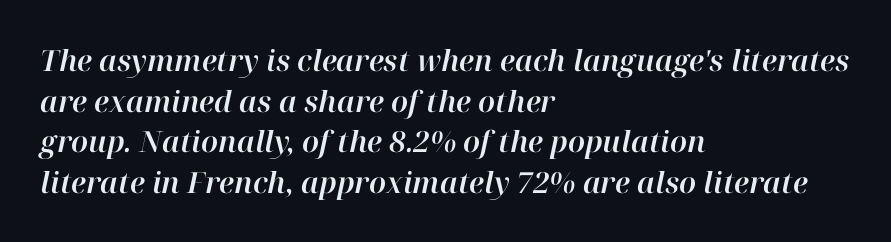
The image shows 29 px text type, italic (leaning right); set left-aligned, normal line spacing (1.4x), normal letter spacing, not underlined; high stroke contrast and a medium x-height.
